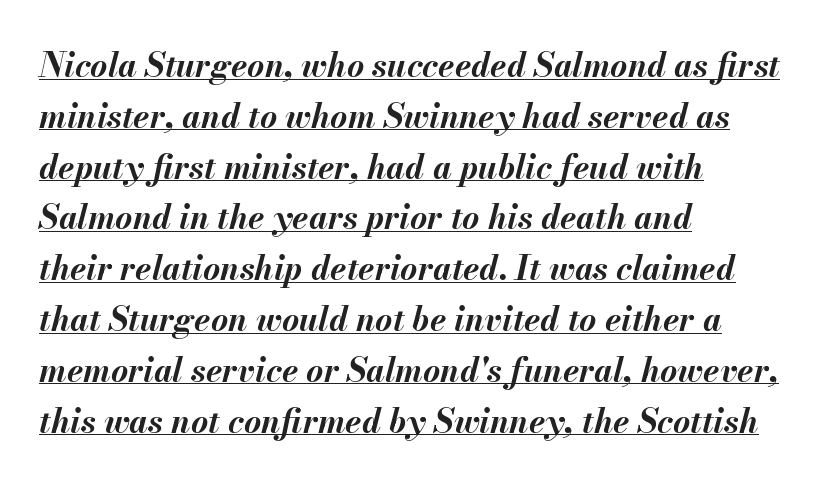
Q: Is the text bold? A: Yes.
Q: Is the text italic (slanted)? A: Yes, it leans right by about 13 degrees.
Q: Is the text underlined? A: Yes.
Q: How is the paragraph aligned? A: Left-aligned.
Q: Is the spacing between letters normal or unusually wide? A: Normal.
Q: Is the spacing between lines tight, normal or loose? A: Normal.
Q: Width (condensed, normal, or wide)? A: Normal.
Q: Stroke contrast? A: Medium.
Q: x-height? A: Small.
Q: Monospaced? A: No.
